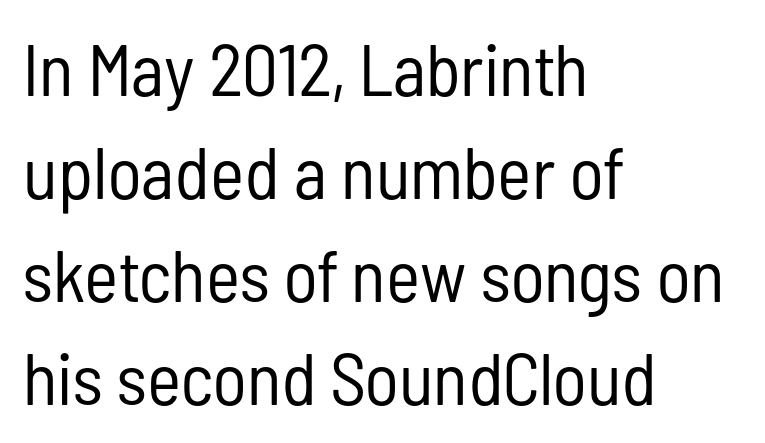
The image shows 73 px regular-weight, condensed sans-serif type, upright; set left-aligned, normal line spacing (1.41x), normal letter spacing, not underlined; low stroke contrast and a medium x-height.
